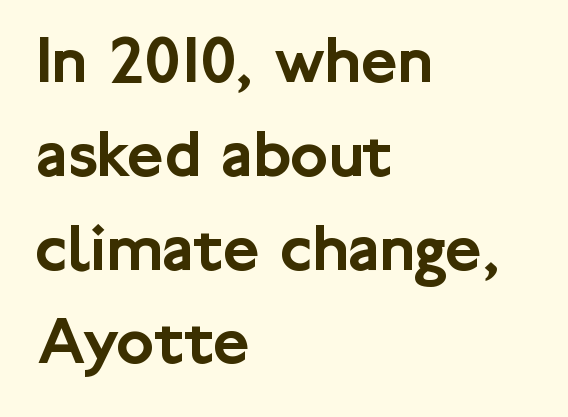
The image shows 70 px sans-serif type, upright; set left-aligned, normal line spacing (1.34x), normal letter spacing, not underlined; low stroke contrast and a medium x-height.
